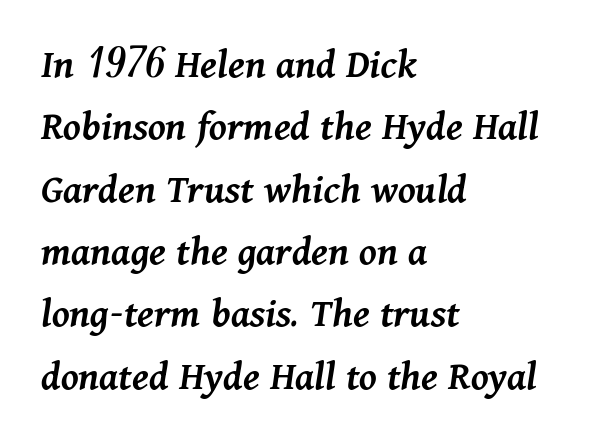
Q: Is the text bold? A: Semi-bold.
Q: Is the text italic (slanted)? A: Yes, it leans right by about 11 degrees.
Q: Is the text underlined? A: No.
Q: How is the paragraph aligned? A: Left-aligned.
Q: Is the spacing between letters normal or unusually wide? A: Normal.
Q: Is the spacing between lines tight, normal or loose? A: Normal.
Q: Width (condensed, normal, or wide)? A: Normal.
Q: Stroke contrast? A: Medium.
Q: x-height? A: Medium.
Q: Monospaced? A: No.
